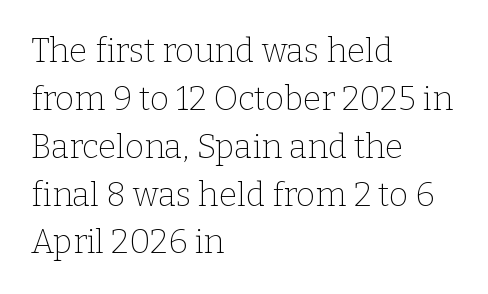
Weight: not bold — regular or lighter. Proportional: the letters do not fall into vertical columns. Any mark beneath the type? The region is blank. To sum up the face: it has serifs. These lines stack with their left ends in a neat column. When letters stand straight like this, we call the style roman or upright.
